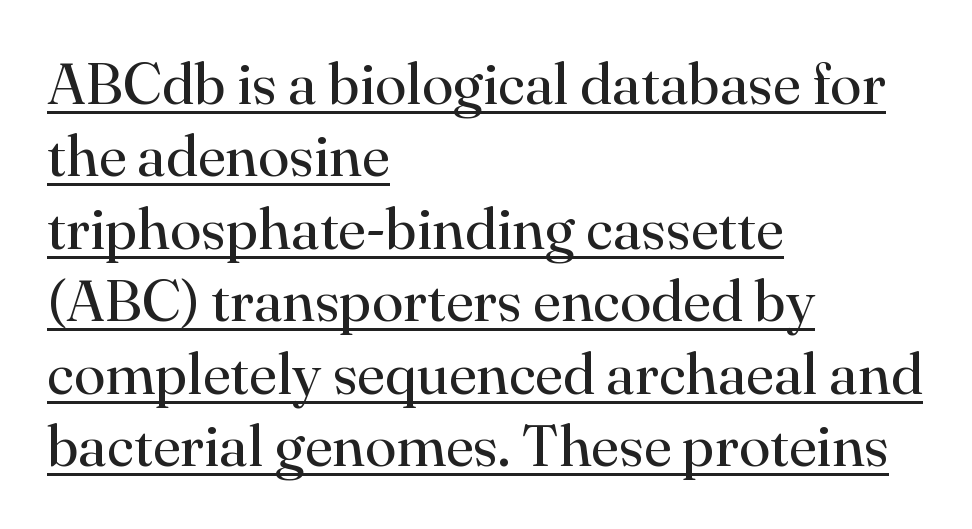
Notice how descenders clear the ascenders below comfortably — that's standard leading. Every word sits above its own underline. Character widths vary here, with narrow letters taking less room than wide ones. What kind of face is this? One with serifs.
